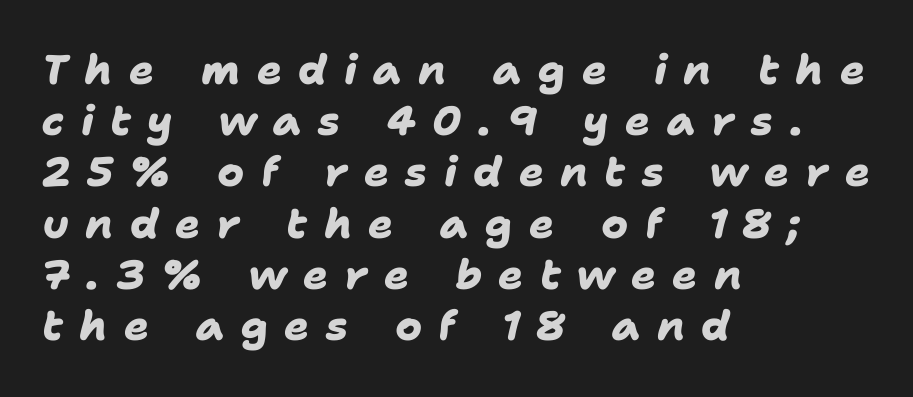
Display-style spreading of the glyphs; the letterfit is very open. This sample is left-justified, so line endings fall wherever the words run out. A typesetter would call this proportional, since set widths differ per character. Leading: standard. Clear beneath every line of the passage. Thick stems and heavy bowls — unmistakably bold.
